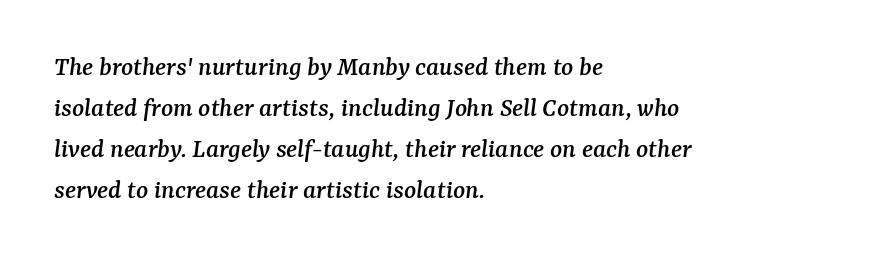
The image shows 28 px serif type, italic (leaning right); set left-aligned, normal line spacing (1.46x), normal letter spacing, not underlined; medium stroke contrast and a medium x-height.
